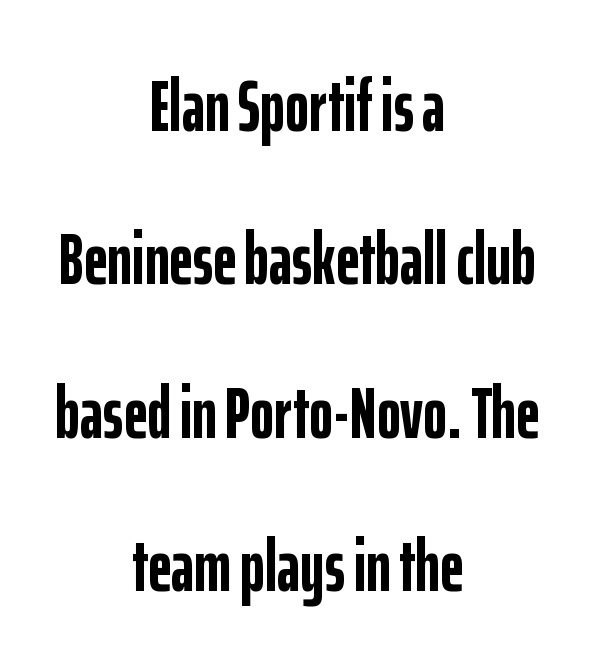
The image shows 73 px semibold, condensed sans-serif type, upright; set centered, loose line spacing (2.1x), normal letter spacing, not underlined; low stroke contrast and a medium x-height.
